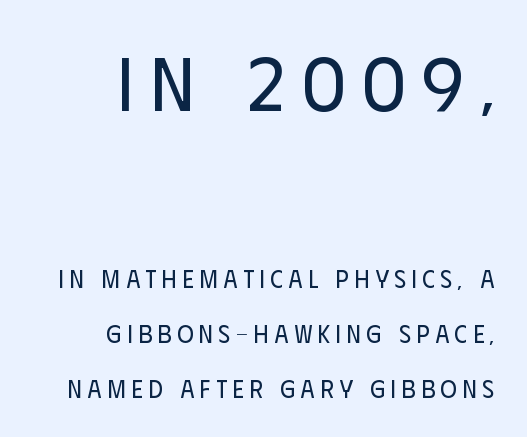
{"serif": "no", "italic": "no", "bold": "no", "weight": "regular", "width": "condensed", "stroke_contrast": "low", "x_height": "large", "monospaced": "no", "underline": "no", "align": "right", "line_spacing": "loose", "line_spacing_ratio": 2.21, "letter_spacing": "wide", "letter_spacing_em": 0.22, "larger_block": "first", "size_ratio": 3.04, "glyph_px": 76}
